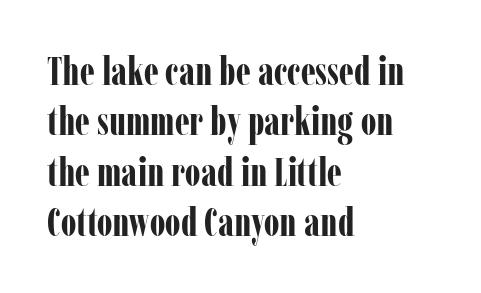
Underlining? Definitely not there. Horizontal bands of white between lines are of average thickness. Think of a printed novel: that variable character pitch is what you see here. The typesetting leans heavy: a genuine bold.
